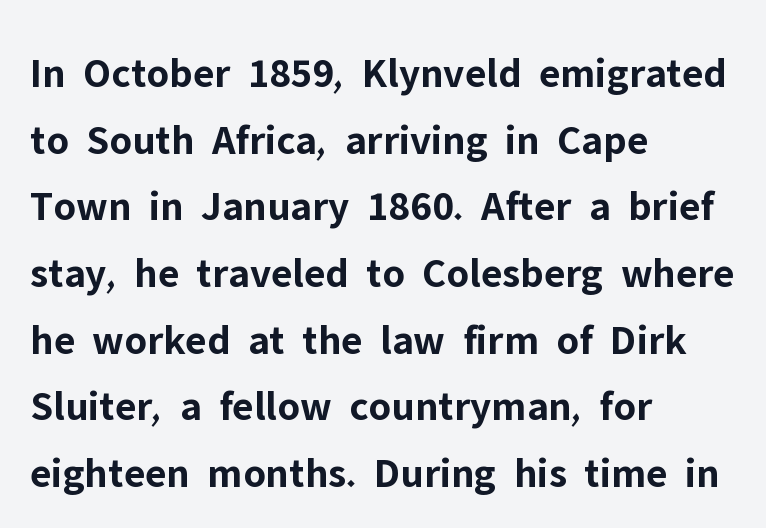
Heft: maximum for text — a bold. Honestly, the row spacing looks completely unremarkable. Clear beneath every line of the passage. The specimen reads as upright at a glance. This is sans-serif lettering, the kind often seen on screens and signage. The rag falls on the right side of this text block.
